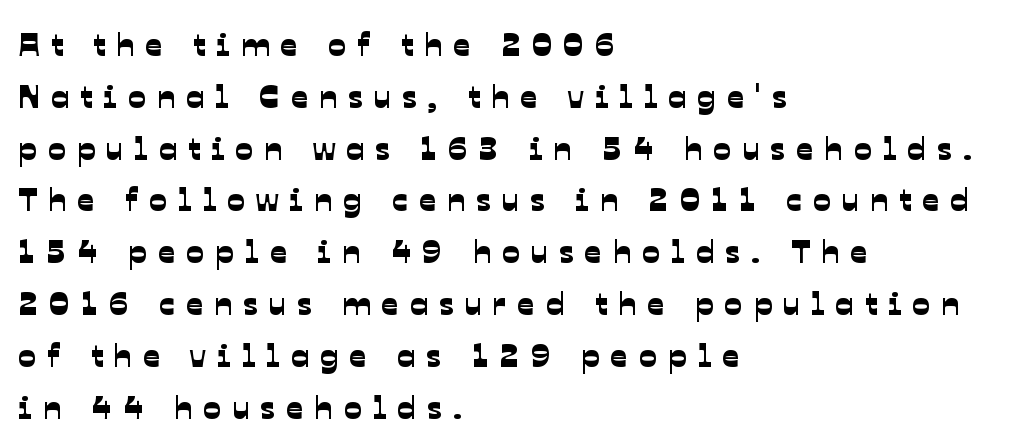
{"serif": "no", "width": "normal", "stroke_contrast": "low", "x_height": "medium", "monospaced": "no", "underline": "no", "align": "left", "line_spacing": "normal", "line_spacing_ratio": 1.57, "letter_spacing": "wide", "letter_spacing_em": 0.34, "glyph_px": 33}
